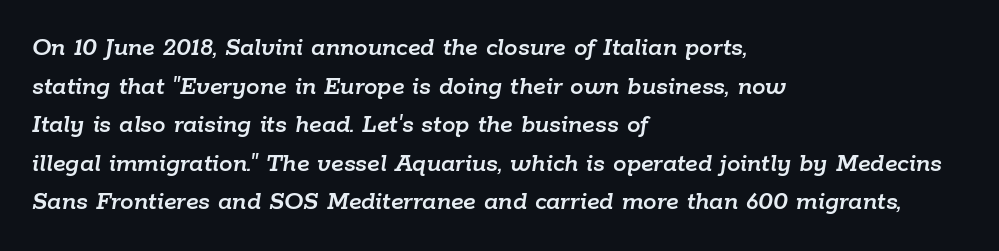
{"italic": "yes", "lean": "right", "slant_degrees": 9, "underline": "no", "align": "left", "line_spacing": "normal", "line_spacing_ratio": 1.43, "letter_spacing": "normal", "letter_spacing_em": 0.0, "glyph_px": 27}
